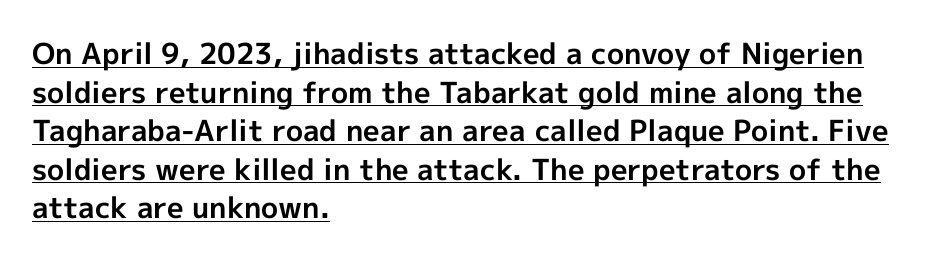
Q: Is the text bold? A: Yes.
Q: Is the text italic (slanted)? A: No, it is upright.
Q: Is the typeface a serif or a sans-serif typeface? A: Sans-serif.
Q: Is the text underlined? A: Yes.
Q: How is the paragraph aligned? A: Left-aligned.
Q: Is the spacing between letters normal or unusually wide? A: Normal.
Q: Is the spacing between lines tight, normal or loose? A: Normal.
Q: Width (condensed, normal, or wide)? A: Normal.
Q: x-height? A: Medium.
Q: Monospaced? A: No.
